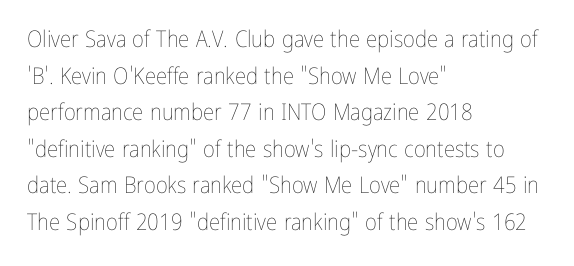
Notice how descenders clear the ascenders below comfortably — that's standard leading. Heft: none added — not bold. Posture: upright roman. The tracking reads as untouched default to a designer's eye. If you drew a ruler down the left edge, every line would touch it.
